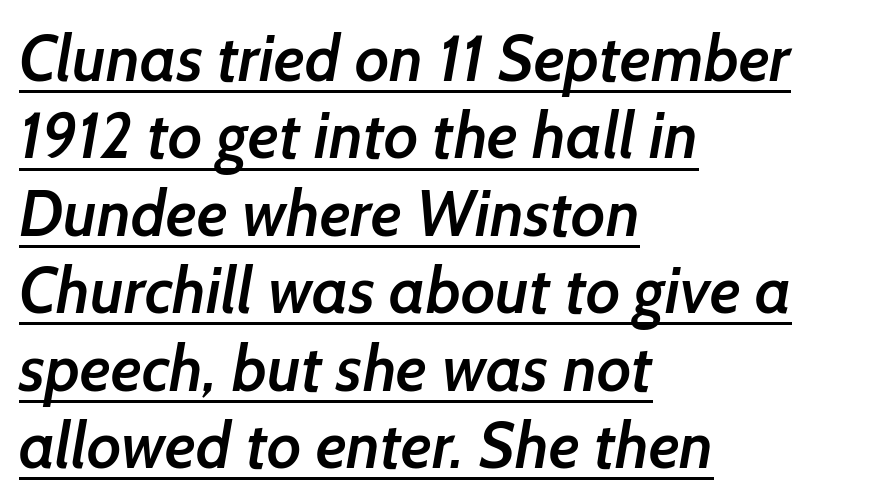
Its strokes are somewhat broadened, the hallmark of semibold type. This sample has the flowing, uneven cadence of proportional lettering. This rendering features underlined lettering. If you drew a ruler down the left edge, every line would touch it.
